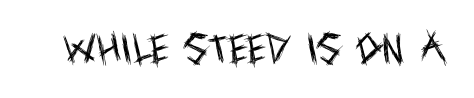
Q: Is the text bold? A: No.
Q: Is the text italic (slanted)? A: No, it is upright.
Q: Is the typeface a serif or a sans-serif typeface? A: Sans-serif.
Q: Is the text underlined? A: No.
Q: Is the spacing between letters normal or unusually wide? A: Normal.
Q: Width (condensed, normal, or wide)? A: Condensed.
Q: x-height? A: Large.
Q: Monospaced? A: No.
